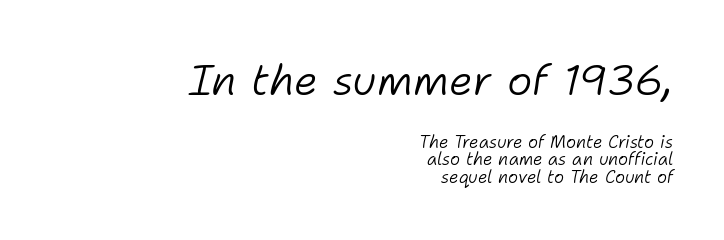
{"italic": "yes", "lean": "right", "slant_degrees": 11, "bold": "no", "weight": "light", "width": "normal", "stroke_contrast": "low", "x_height": "medium", "monospaced": "no", "underline": "no", "align": "right", "line_spacing": "tight", "line_spacing_ratio": 1.03, "letter_spacing": "normal", "letter_spacing_em": 0.0, "larger_block": "first", "size_ratio": 2.53, "glyph_px": 43}
